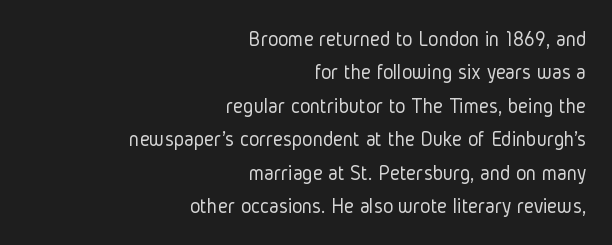
The passage shown stacks its lines at a standard gap. Tall strokes in this sample are plumb rather than angled. The strip under each line holds only bare page. These lines keep a tight, regular rhythm from letter to letter. Notice how the passage keeps a crisp vertical edge on the right only.
